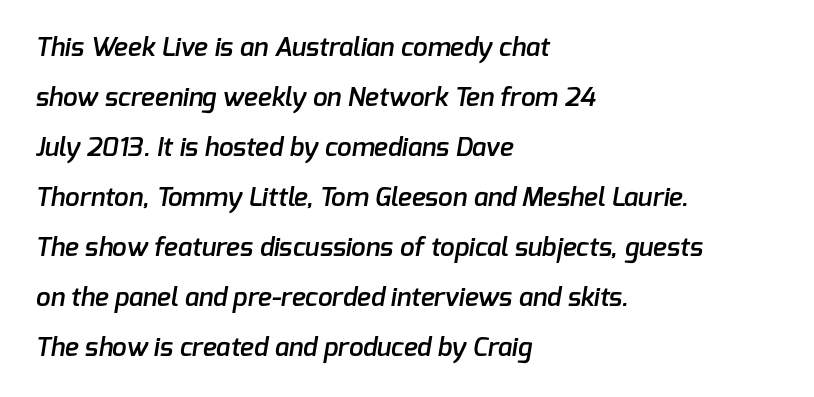
The image shows 26 px text type; set left-aligned, loose line spacing (1.92x), normal letter spacing, not underlined.
